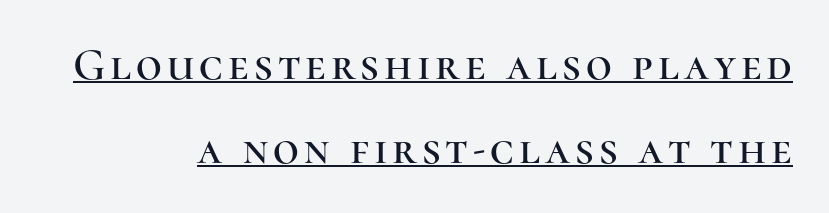
The face used here is seriffed, in the tradition of book romans. This is underlined copy, the kind a proofreader might mark for attention. Horizontally, the lines are justified to the trailing edge only. The font's upright variant was chosen for this text. The rendering uses natural spacing where letterforms have individual widths.
